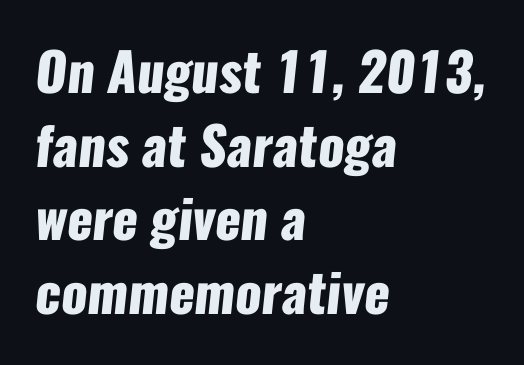
{"serif": "no", "bold": "yes", "weight": "heavy", "width": "condensed", "stroke_contrast": "low", "x_height": "medium", "monospaced": "no", "underline": "no", "align": "left", "line_spacing": "normal", "line_spacing_ratio": 1.39, "letter_spacing": "normal", "letter_spacing_em": 0.0, "glyph_px": 53}
